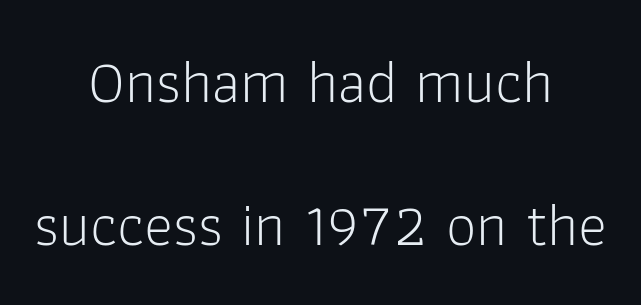
Summary of weight: not heavy and not bold. This sample uses a sans-serif face. The rag falls on both sides of this text block equally. Plain, unruled lines of type. This sample has the flowing, uneven cadence of proportional lettering. Rendered with straight, roman letterforms.
